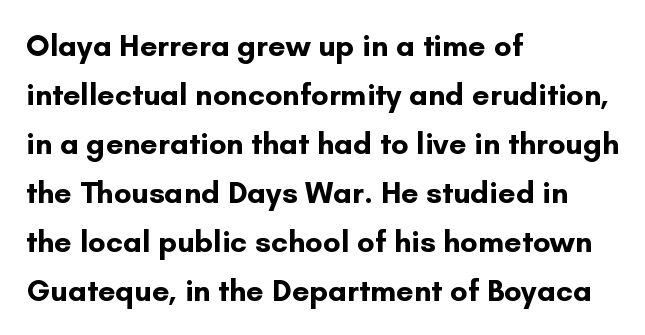
Classification — sans serif. The string is rendered with underlining switched off. Evenly set lines give the paragraph a standard silhouette. Line starts are locked; line ends wander. Posture: vertical.
